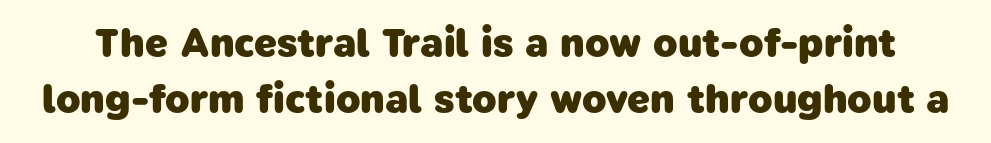
{"serif": "no", "bold": "yes", "weight": "heavy", "width": "normal", "stroke_contrast": "low", "x_height": "medium", "monospaced": "no", "underline": "no", "line_spacing": "normal", "line_spacing_ratio": 1.41, "letter_spacing": "normal", "letter_spacing_em": 0.0, "glyph_px": 40}
